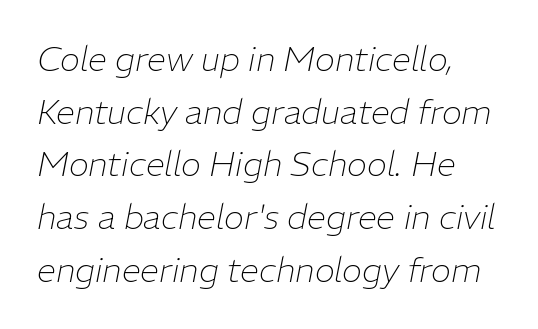
The lines are quadded left. Underlining? Definitely not there. A normal amount of white space separates one row of letters from the next. On a weight scale, this lands at 450 or below. Would a proofreader flag this as italicized? Yes.
